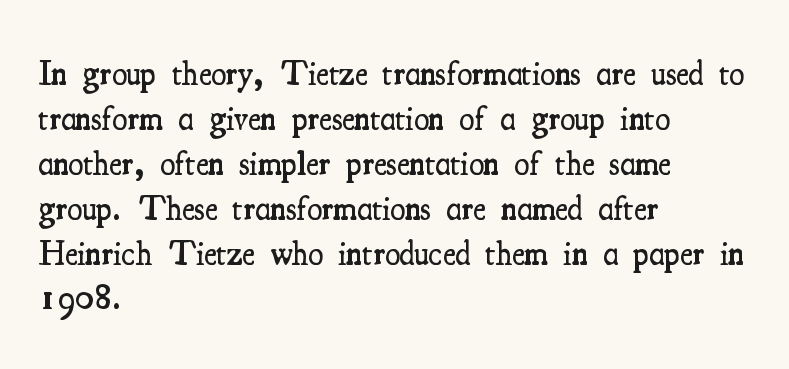
{"serif": "yes", "italic": "no", "bold": "semi", "weight": "semibold", "width": "condensed", "stroke_contrast": "medium", "x_height": "small", "monospaced": "no", "underline": "no", "align": "left", "line_spacing": "normal", "line_spacing_ratio": 1.32, "letter_spacing": "normal", "letter_spacing_em": 0.0, "glyph_px": 34}
